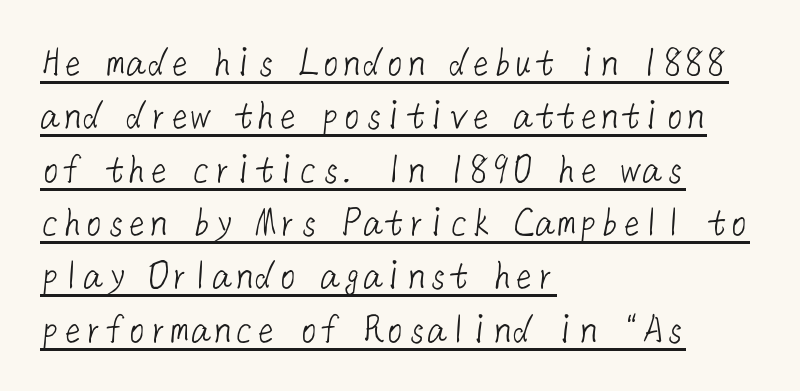
{"serif": "no", "bold": "no", "weight": "light", "width": "normal", "stroke_contrast": "low", "x_height": "medium", "underline": "yes", "align": "left", "line_spacing_ratio": 1.24, "letter_spacing": "normal", "letter_spacing_em": 0.0, "glyph_px": 43}
